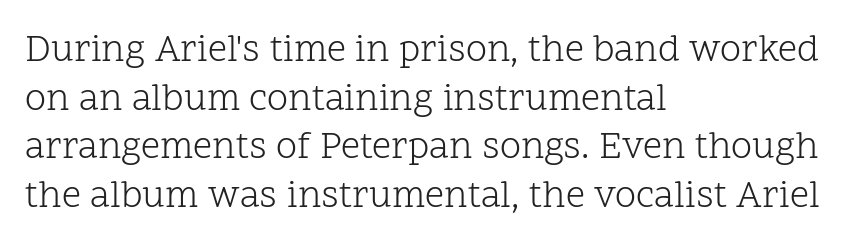
A quiet, ordinary-to-light weight characterises the typeface. Each word holds together tightly as a unit, with standard inter-letter gaps. A typesetter would mark this as roman, not italic. You could not count columns in this text — the font is proportionally spaced.
